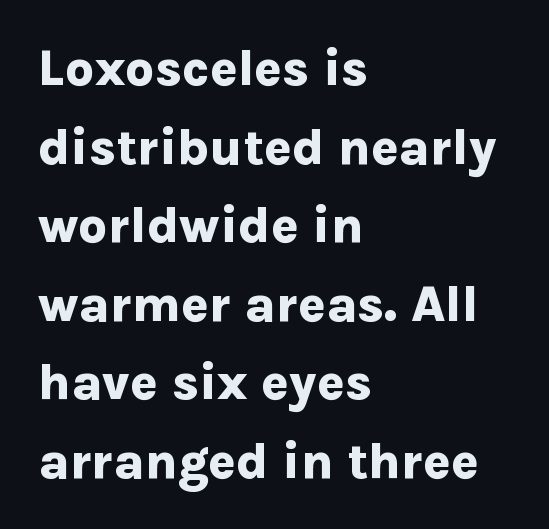
Q: Is the text bold? A: Yes.
Q: Is the text italic (slanted)? A: No, it is upright.
Q: Is the typeface a serif or a sans-serif typeface? A: Sans-serif.
Q: Is the text underlined? A: No.
Q: How is the paragraph aligned? A: Left-aligned.
Q: Is the spacing between letters normal or unusually wide? A: Normal.
Q: Is the spacing between lines tight, normal or loose? A: Normal.
Q: Width (condensed, normal, or wide)? A: Normal.
Q: Stroke contrast? A: Low.
Q: x-height? A: Medium.
Q: Monospaced? A: No.
